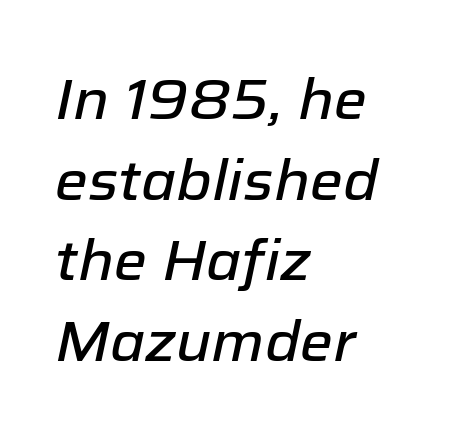
Q: Is the text italic (slanted)? A: Yes, it leans right by about 12 degrees.
Q: Is the text underlined? A: No.
Q: How is the paragraph aligned? A: Left-aligned.
Q: Is the spacing between letters normal or unusually wide? A: Normal.
Q: Is the spacing between lines tight, normal or loose? A: Normal.
Q: Width (condensed, normal, or wide)? A: Normal.
Q: Stroke contrast? A: Low.
Q: x-height? A: Medium.
Q: Monospaced? A: No.
